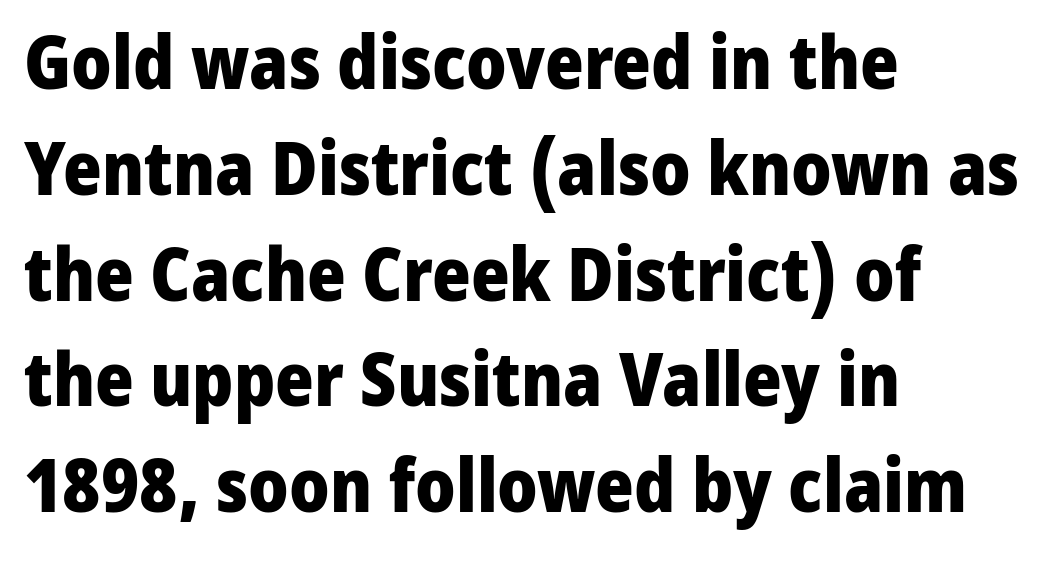
Q: Is the text bold? A: Yes.
Q: Is the text italic (slanted)? A: No, it is upright.
Q: Is the typeface a serif or a sans-serif typeface? A: Sans-serif.
Q: Is the text underlined? A: No.
Q: How is the paragraph aligned? A: Left-aligned.
Q: Is the spacing between letters normal or unusually wide? A: Normal.
Q: Is the spacing between lines tight, normal or loose? A: Normal.
Q: Width (condensed, normal, or wide)? A: Normal.
Q: Stroke contrast? A: Low.
Q: x-height? A: Medium.
Q: Monospaced? A: No.
